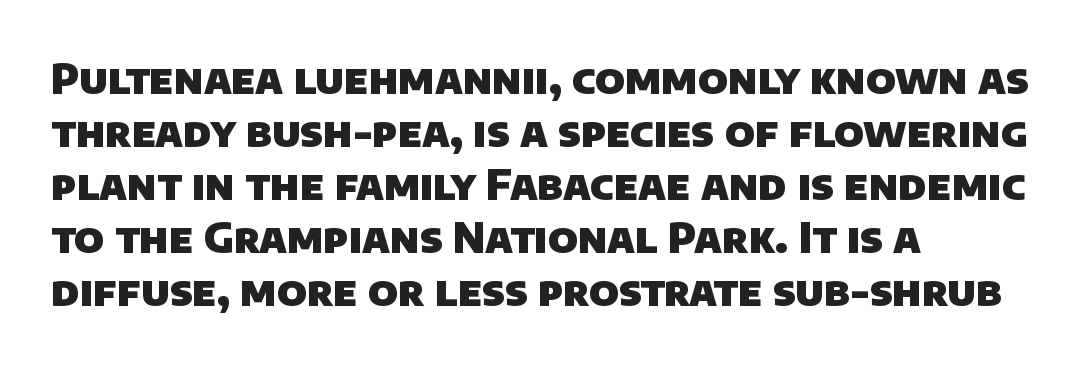
Q: Is the text bold? A: Yes.
Q: Is the typeface a serif or a sans-serif typeface? A: Sans-serif.
Q: Is the text underlined? A: No.
Q: How is the paragraph aligned? A: Left-aligned.
Q: Is the spacing between letters normal or unusually wide? A: Normal.
Q: Is the spacing between lines tight, normal or loose? A: Normal.
Q: Width (condensed, normal, or wide)? A: Normal.
Q: Stroke contrast? A: Low.
Q: x-height? A: Large.
Q: Monospaced? A: No.
